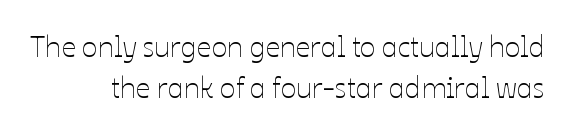
The image shows 29 px thin type, upright; set normal line spacing (1.43x), normal letter spacing, not underlined; low stroke contrast and a medium x-height.
